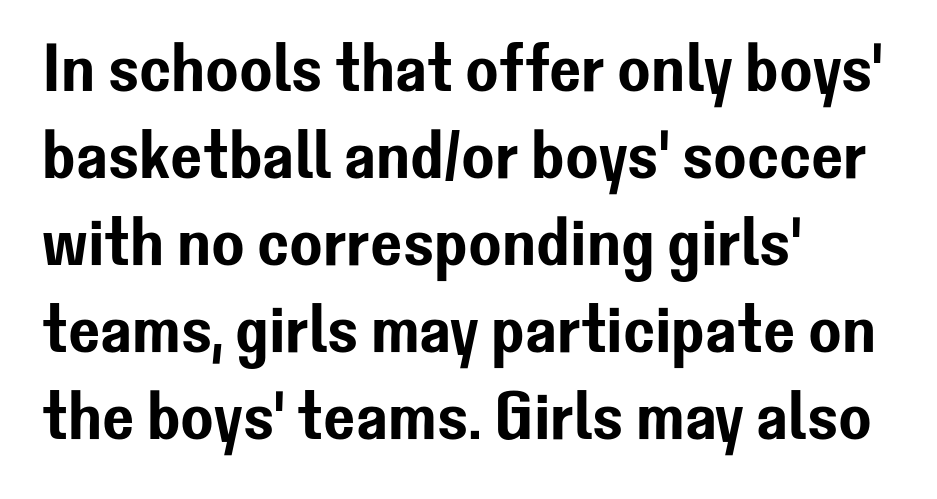
Q: Is the text italic (slanted)? A: No, it is upright.
Q: Is the typeface a serif or a sans-serif typeface? A: Sans-serif.
Q: Is the text underlined? A: No.
Q: How is the paragraph aligned? A: Left-aligned.
Q: Is the spacing between letters normal or unusually wide? A: Normal.
Q: Is the spacing between lines tight, normal or loose? A: Normal.
Q: Width (condensed, normal, or wide)? A: Normal.
Q: Stroke contrast? A: Low.
Q: x-height? A: Medium.
Q: Monospaced? A: No.
